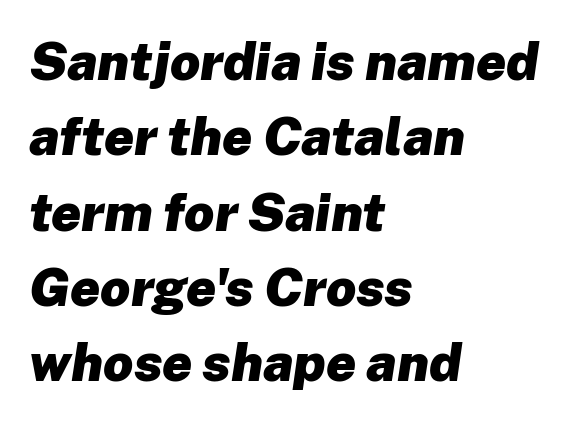
The face used here has a pronounced slope to its letters. Leading matches the norm, producing a regular column. Quick note: underline off. In terms of letterspacing, this is plain default setting. The rendering uses natural spacing where letterforms have individual widths.
